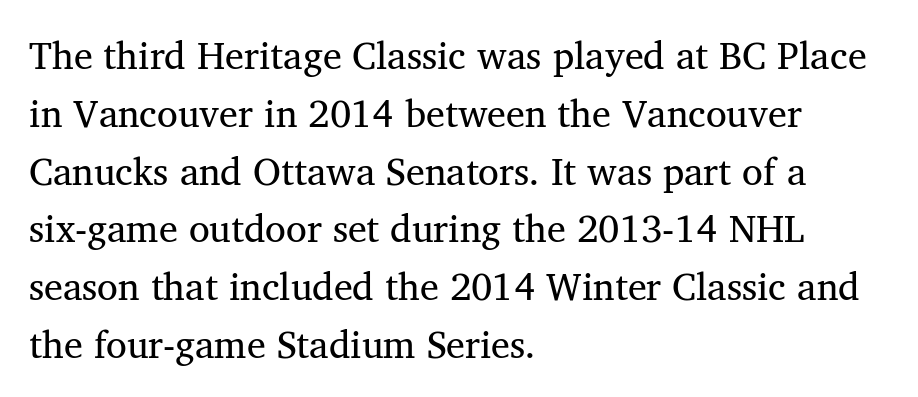
The image shows 38 px regular-weight serif type; set left-aligned, normal line spacing (1.52x), normal letter spacing, not underlined; medium stroke contrast and a medium x-height.
